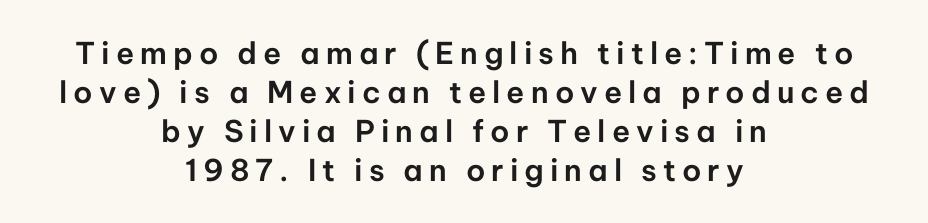
Q: Is the text italic (slanted)? A: No, it is upright.
Q: Is the typeface a serif or a sans-serif typeface? A: Sans-serif.
Q: Is the text underlined? A: No.
Q: How is the paragraph aligned? A: Centered.
Q: Is the spacing between letters normal or unusually wide? A: Unusually wide.
Q: Is the spacing between lines tight, normal or loose? A: Normal.
Q: Width (condensed, normal, or wide)? A: Normal.
Q: Stroke contrast? A: Low.
Q: x-height? A: Medium.
Q: Monospaced? A: No.
